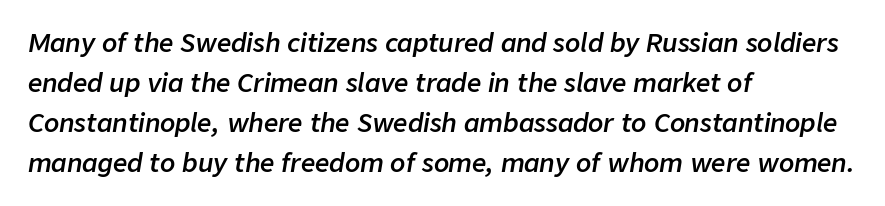
There is no visible air inserted between adjacent glyphs. This block has exactly the height ordinary leading produces. Horizontally, the lines are justified to the leading edge only. How heavy is the stroke? Medium-heavy — a semibold, shy of bold.
